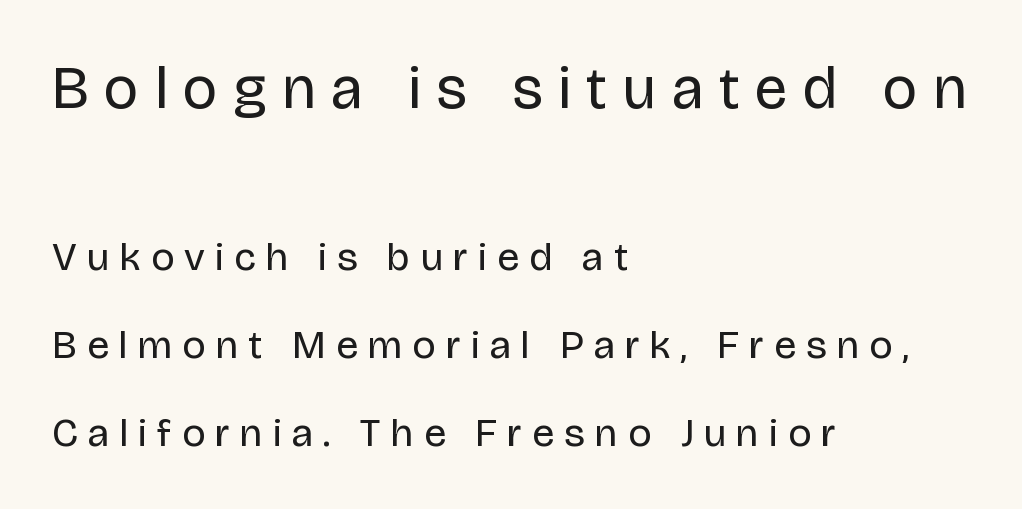
The paragraph has a hard left edge and a soft right edge. You could only call the tracking loose — the letters float apart. The passage shown is not bold in any degree. The characters display no serif detailing; their extremities are plain. Each letter keeps its own natural width here, so spacing adapts to shape.
